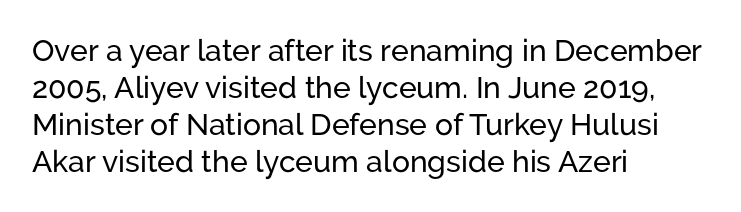
Q: Is the text italic (slanted)? A: No, it is upright.
Q: Is the typeface a serif or a sans-serif typeface? A: Sans-serif.
Q: Is the text underlined? A: No.
Q: How is the paragraph aligned? A: Left-aligned.
Q: Is the spacing between letters normal or unusually wide? A: Normal.
Q: Width (condensed, normal, or wide)? A: Normal.
Q: Stroke contrast? A: Low.
Q: x-height? A: Medium.
Q: Monospaced? A: No.
